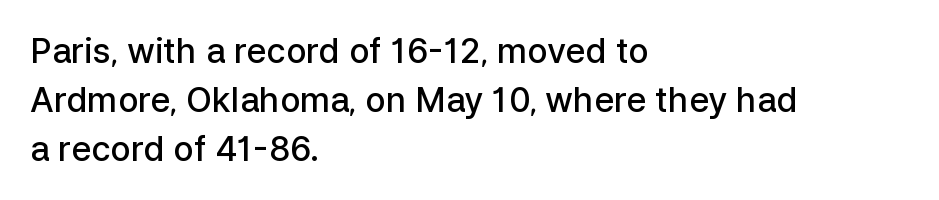
The image shows 34 px semibold sans-serif type, upright; set left-aligned, normal line spacing (1.44x), normal letter spacing, not underlined; low stroke contrast and a medium x-height.
